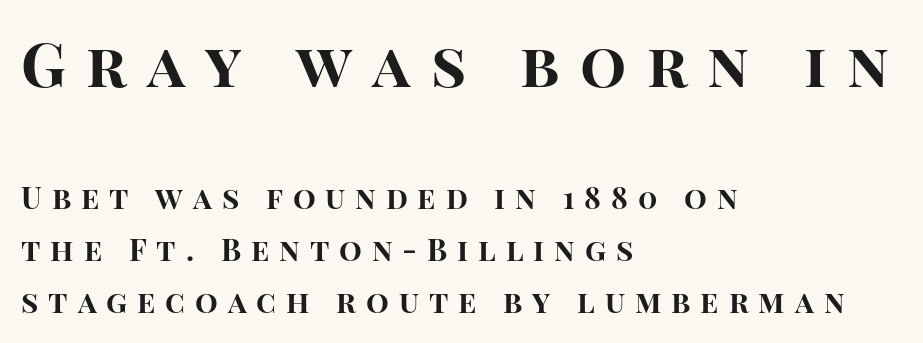
{"serif": "no", "italic": "no", "bold": "yes", "weight": "bold", "width": "normal", "stroke_contrast": "high", "x_height": "large", "monospaced": "no", "underline": "no", "align": "left", "line_spacing_ratio": 1.74, "letter_spacing": "wide", "letter_spacing_em": 0.33, "larger_block": "first", "size_ratio": 2.03, "glyph_px": 61}
